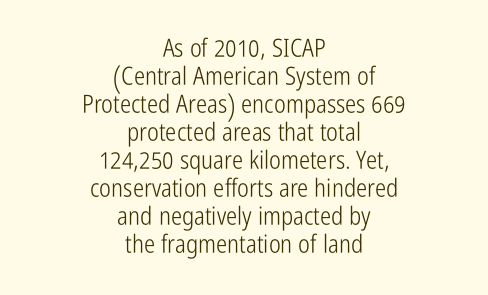
{"italic": "no", "bold": "no", "underline": "no", "align": "center", "line_spacing": "tight", "line_spacing_ratio": 1.12, "letter_spacing": "normal", "letter_spacing_em": 0.0, "glyph_px": 25}
